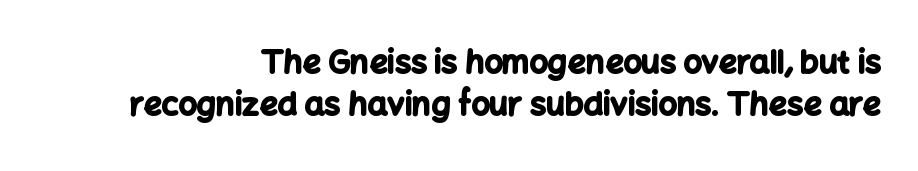
You could call the tracking neutral — neither tight nor loose. The rendering uses natural spacing where letterforms have individual widths. Strokes here are thick enough to call this a true bold. In terms of letterform style, serifs are entirely absent. Upright lettering throughout. Students, observe: this is what conventionally led text looks like.
